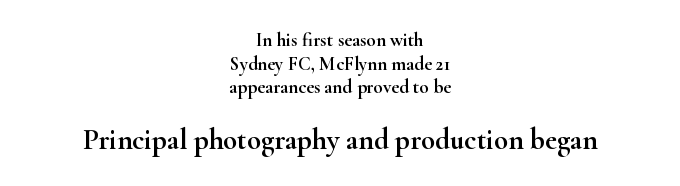
Q: Is the text italic (slanted)? A: No, it is upright.
Q: Is the typeface a serif or a sans-serif typeface? A: Serif.
Q: Is the text underlined? A: No.
Q: How is the paragraph aligned? A: Centered.
Q: Is the spacing between letters normal or unusually wide? A: Normal.
Q: Which block of text is set in a larger size, the first (top) or the second (bottom)? A: The second (bottom) one.
Q: Width (condensed, normal, or wide)? A: Wide.
Q: Stroke contrast? A: High.
Q: x-height? A: Small.
Q: Monospaced? A: No.
